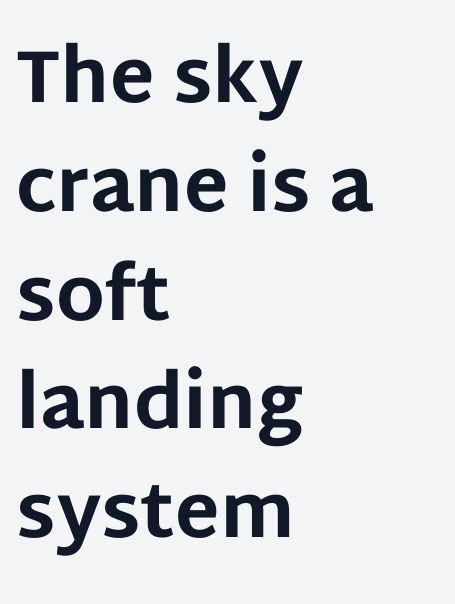
The image shows 74 px bold sans-serif type, upright; set left-aligned, normal line spacing (1.47x), normal letter spacing, not underlined; low stroke contrast and a large x-height.
